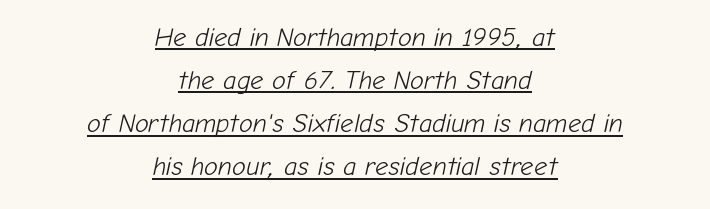
Whoever set this chose a conventional vertical rhythm. A student would call this center alignment; a typographer would say set centered. Is the type slanted? Yes — the strokes lean at a clear angle. The specimen includes a rule beneath the text block's lines. Weight: regular or lighter. The gaps between neighbouring characters are ordinary and unremarkable.
